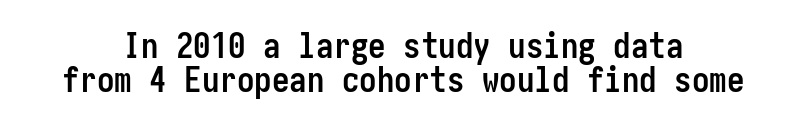
Serifs: no, the terminals of the letterforms are clean. The space between consecutive lines is stingy. Letters rest on an invisible, unmarked baseline. I'd describe the lettering as bold — thick and assertive.
